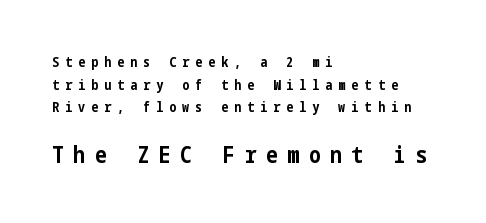
The image shows 23 px bold type, upright; set left-aligned, normal line spacing (1.61x), unusually wide letter spacing (+0.43 em), not underlined; the second (bottom) block is 1.64x larger.
